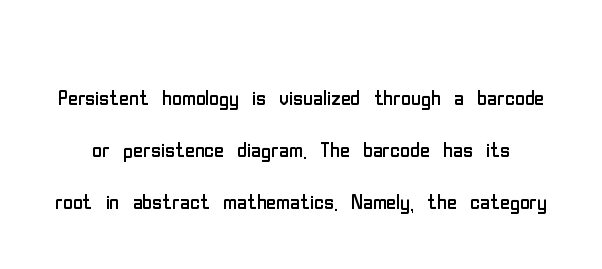
{"italic": "no", "bold": "no", "underline": "no", "line_spacing": "loose", "line_spacing_ratio": 1.92, "letter_spacing": "normal", "letter_spacing_em": 0.0, "glyph_px": 27}
